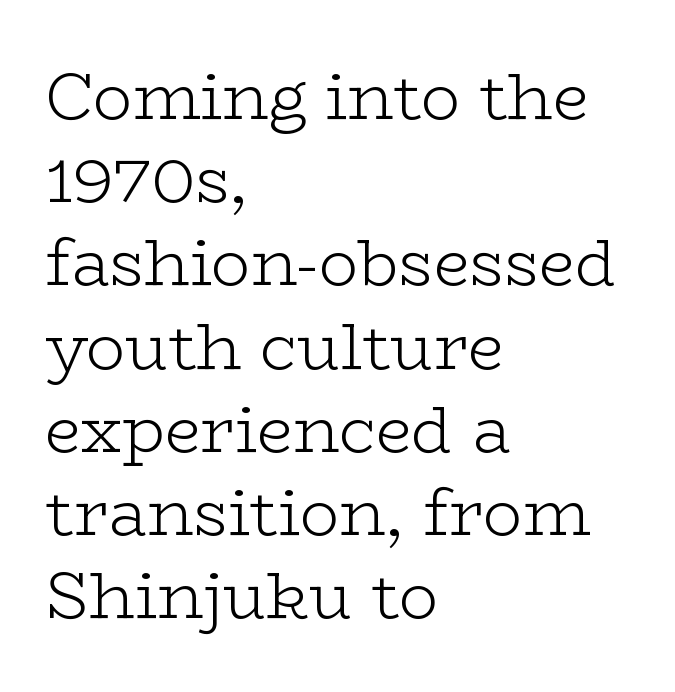
Q: Is the text bold? A: No.
Q: Is the text italic (slanted)? A: No, it is upright.
Q: Is the typeface a serif or a sans-serif typeface? A: Serif.
Q: Is the text underlined? A: No.
Q: How is the paragraph aligned? A: Left-aligned.
Q: Is the spacing between letters normal or unusually wide? A: Normal.
Q: Is the spacing between lines tight, normal or loose? A: Normal.
Q: Width (condensed, normal, or wide)? A: Wide.
Q: Stroke contrast? A: Low.
Q: x-height? A: Medium.
Q: Monospaced? A: No.
